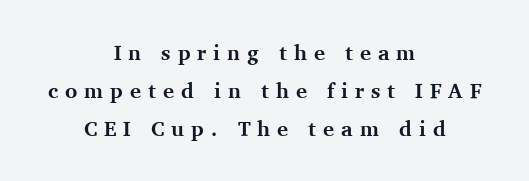
{"italic": "no", "bold": "yes", "underline": "no", "align": "center", "line_spacing_ratio": 1.81, "letter_spacing": "wide", "letter_spacing_em": 0.33, "glyph_px": 21}
